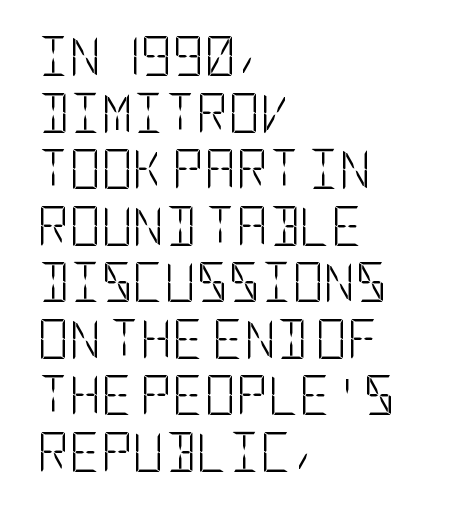
The image shows 39 px light, condensed sans-serif type, upright; set left-aligned, normal line spacing (1.45x), normal letter spacing, not underlined; low stroke contrast and a large x-height.
